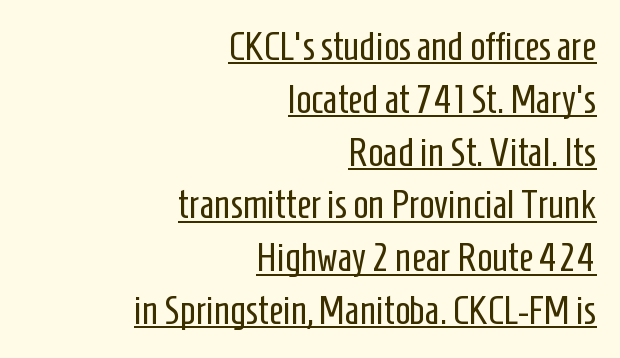
Q: Is the text bold? A: No.
Q: Is the text italic (slanted)? A: No, it is upright.
Q: Is the typeface a serif or a sans-serif typeface? A: Sans-serif.
Q: Is the text underlined? A: Yes.
Q: How is the paragraph aligned? A: Right-aligned.
Q: Is the spacing between letters normal or unusually wide? A: Normal.
Q: Is the spacing between lines tight, normal or loose? A: Normal.
Q: Width (condensed, normal, or wide)? A: Condensed.
Q: Stroke contrast? A: Low.
Q: x-height? A: Medium.
Q: Monospaced? A: No.
